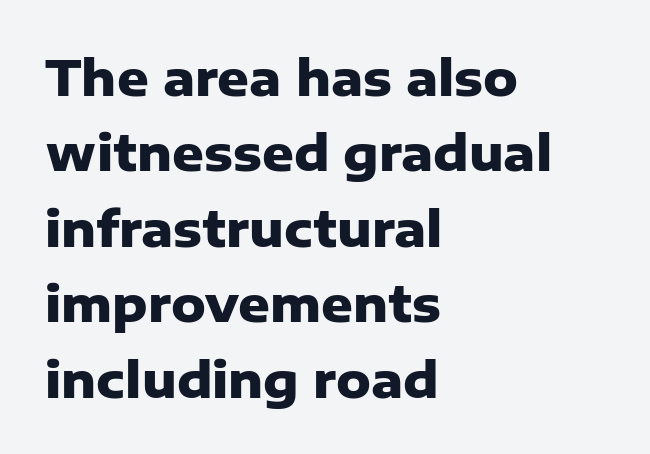
{"serif": "no", "italic": "no", "bold": "yes", "weight": "heavy", "width": "normal", "stroke_contrast": "low", "x_height": "medium", "monospaced": "no", "underline": "no", "align": "left", "line_spacing": "normal", "line_spacing_ratio": 1.54, "letter_spacing": "normal", "letter_spacing_em": 0.0, "glyph_px": 49}
